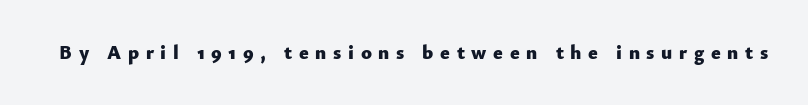
{"italic": "no", "bold": "yes", "underline": "no", "letter_spacing": "wide", "letter_spacing_em": 0.33, "glyph_px": 20}
